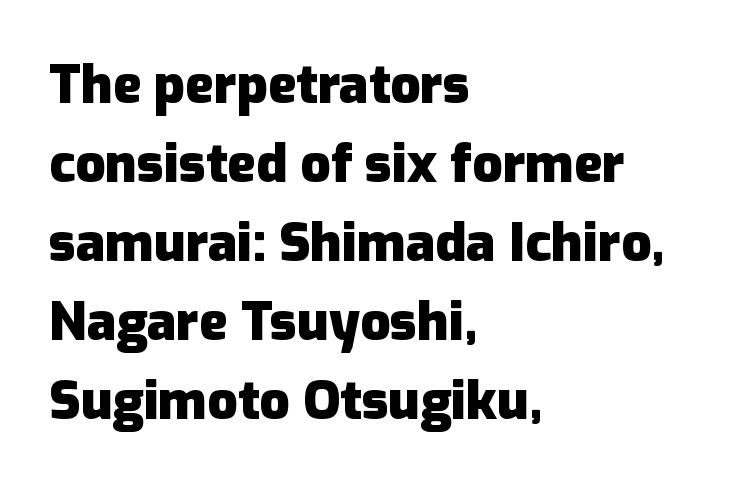
{"serif": "no", "italic": "no", "bold": "yes", "weight": "heavy", "width": "normal", "stroke_contrast": "low", "x_height": "medium", "monospaced": "no", "underline": "no", "align": "left", "line_spacing": "normal", "line_spacing_ratio": 1.49, "letter_spacing": "normal", "letter_spacing_em": 0.0, "glyph_px": 53}
